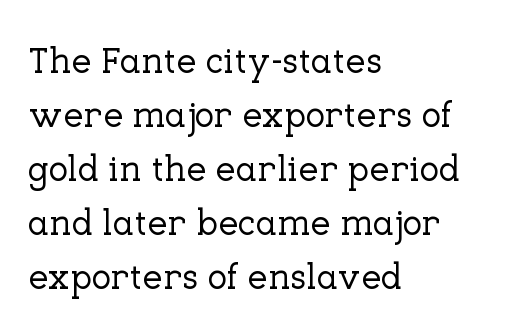
The image shows 36 px serif type, upright; set left-aligned, normal line spacing (1.5x), normal letter spacing, not underlined; low stroke contrast and a medium x-height.
